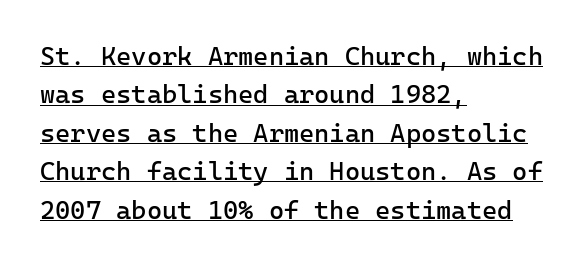
Q: Is the text bold? A: No.
Q: Is the text italic (slanted)? A: No, it is upright.
Q: Is the text underlined? A: Yes.
Q: How is the paragraph aligned? A: Left-aligned.
Q: Is the spacing between letters normal or unusually wide? A: Normal.
Q: Is the spacing between lines tight, normal or loose? A: Normal.
